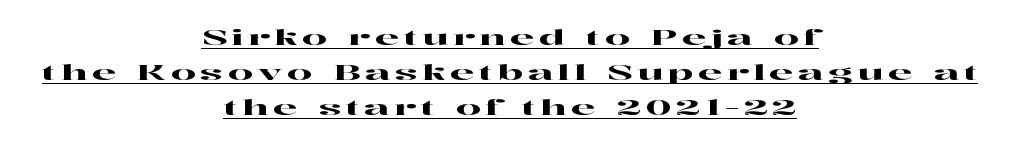
These lines stack symmetrically, like a column narrowing and widening about its center. Compared with typical paragraphs, the rows here are spaced about the same. The specimen includes a rule beneath the text block's lines. The font's upright variant was chosen for this text.
